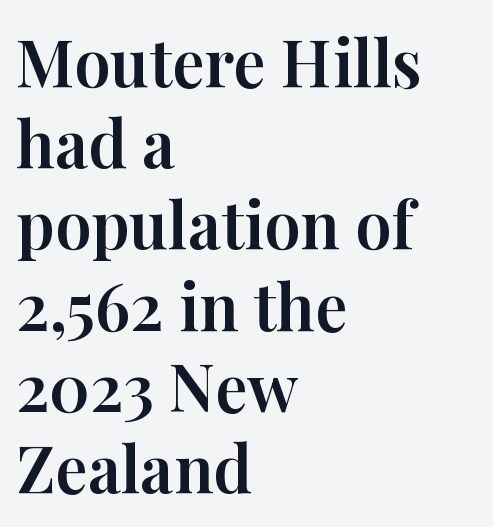
{"serif": "yes", "italic": "no", "width": "normal", "stroke_contrast": "high", "x_height": "medium", "monospaced": "no", "underline": "no", "align": "left", "line_spacing": "normal", "line_spacing_ratio": 1.25, "letter_spacing": "normal", "letter_spacing_em": 0.0, "glyph_px": 65}
